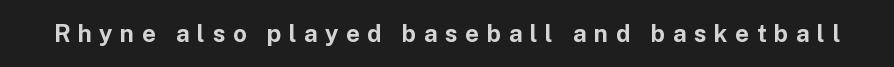
{"italic": "no", "bold": "yes", "underline": "no", "letter_spacing": "wide", "letter_spacing_em": 0.31, "glyph_px": 24}
